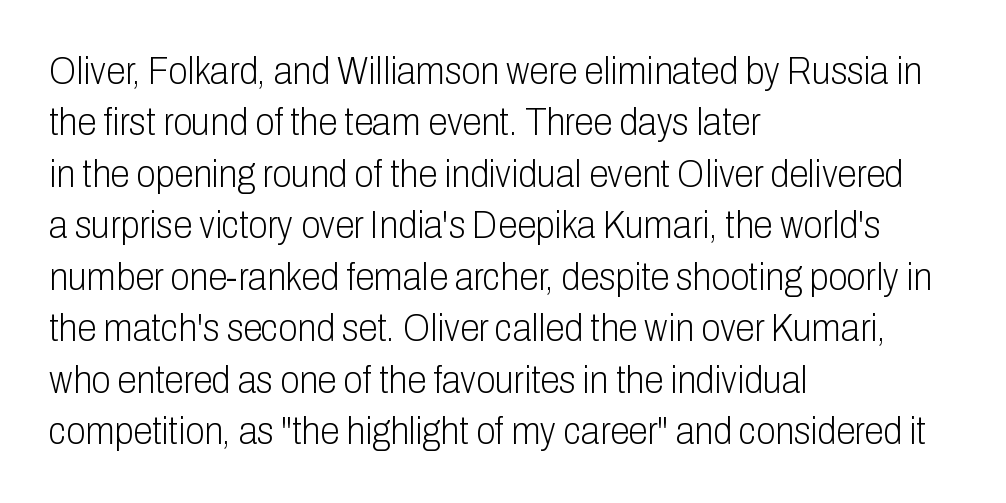
This block has exactly the height ordinary leading produces. Is the stroke heavy? The answer is a plain regular-or-lighter. Spacing verdict: proportional, widths tailored to each character. Only glyphs here, with clear space below each row. These lines are composed in type without serifs. Is the letter spacing exaggerated? No — it looks like the ordinary default.
